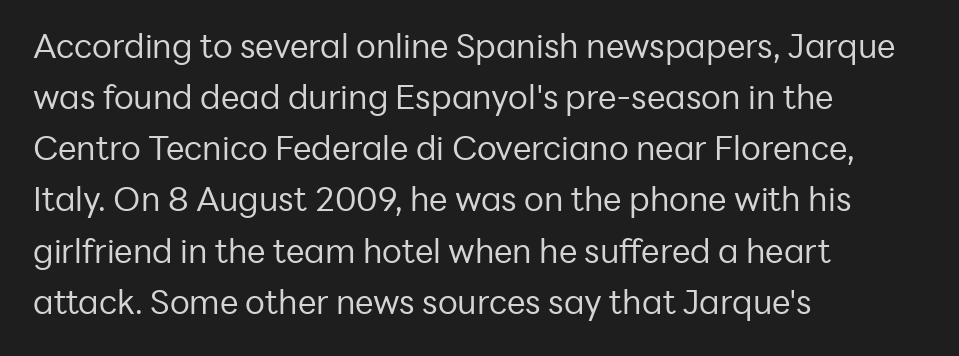
The image shows 33 px regular-weight sans-serif type, upright; set left-aligned, normal line spacing (1.55x), normal letter spacing, not underlined; low stroke contrast and a medium x-height.
